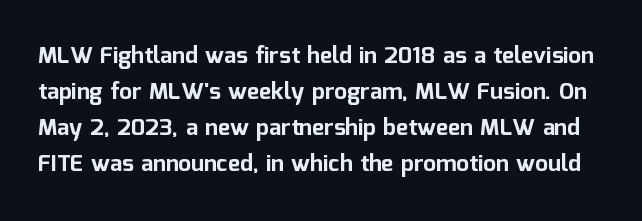
The foot of each line stays bare and open. Designer's note — italics off, roman on. Heavy-handed strokes throughout: this text is bold. Whoever set this chose a conventional vertical rhythm. How are the letters spaced? Ordinarily, with no added tracking.
